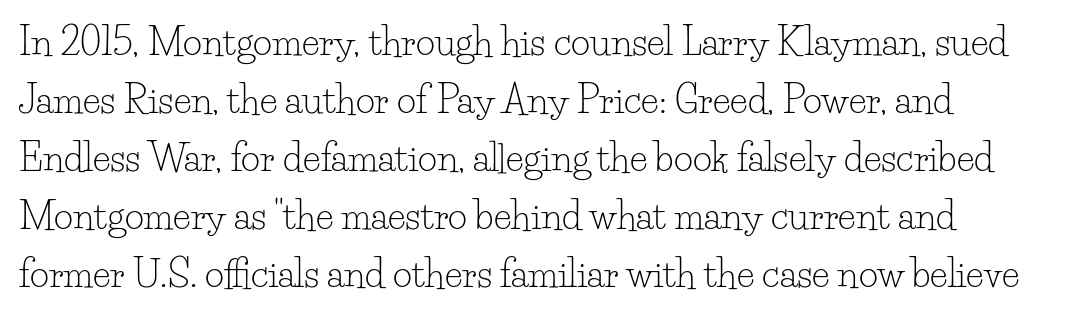
The image shows 37 px light serif type, upright; set normal line spacing (1.57x), normal letter spacing, not underlined; low stroke contrast and a small x-height.
